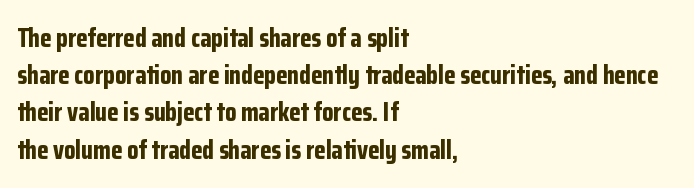
{"italic": "no", "bold": "yes", "underline": "no", "align": "left", "line_spacing": "normal", "line_spacing_ratio": 1.43, "letter_spacing": "normal", "letter_spacing_em": 0.0, "glyph_px": 26}
